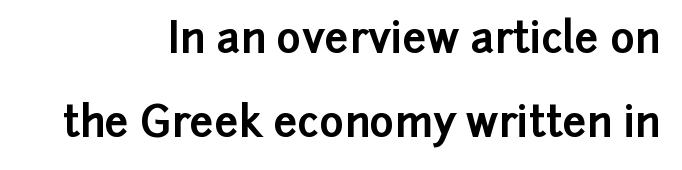
Q: Is the text bold? A: Yes.
Q: Is the text italic (slanted)? A: No, it is upright.
Q: Is the typeface a serif or a sans-serif typeface? A: Sans-serif.
Q: Is the text underlined? A: No.
Q: How is the paragraph aligned? A: Right-aligned.
Q: Is the spacing between letters normal or unusually wide? A: Normal.
Q: Is the spacing between lines tight, normal or loose? A: Loose.
Q: Width (condensed, normal, or wide)? A: Normal.
Q: Stroke contrast? A: Low.
Q: x-height? A: Medium.
Q: Monospaced? A: No.
